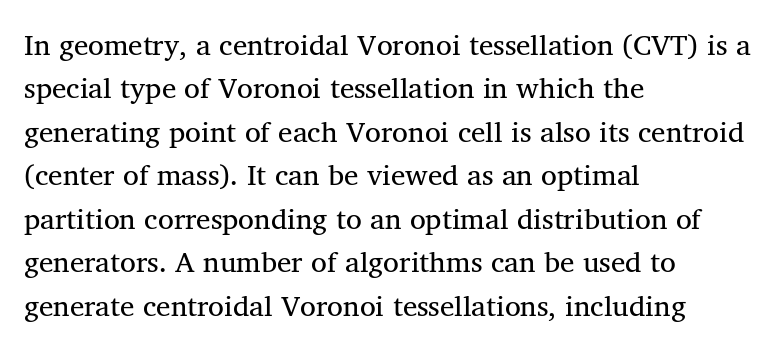
The image shows 29 px regular-weight serif type, upright; set left-aligned, normal line spacing (1.5x), normal letter spacing, not underlined; medium stroke contrast and a medium x-height.
